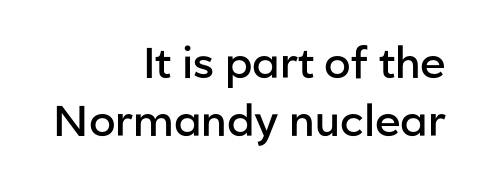
Q: Is the text bold? A: Semi-bold.
Q: Is the text italic (slanted)? A: No, it is upright.
Q: Is the typeface a serif or a sans-serif typeface? A: Sans-serif.
Q: Is the text underlined? A: No.
Q: How is the paragraph aligned? A: Right-aligned.
Q: Is the spacing between letters normal or unusually wide? A: Normal.
Q: Is the spacing between lines tight, normal or loose? A: Normal.
Q: Width (condensed, normal, or wide)? A: Normal.
Q: Stroke contrast? A: Low.
Q: x-height? A: Medium.
Q: Monospaced? A: No.
